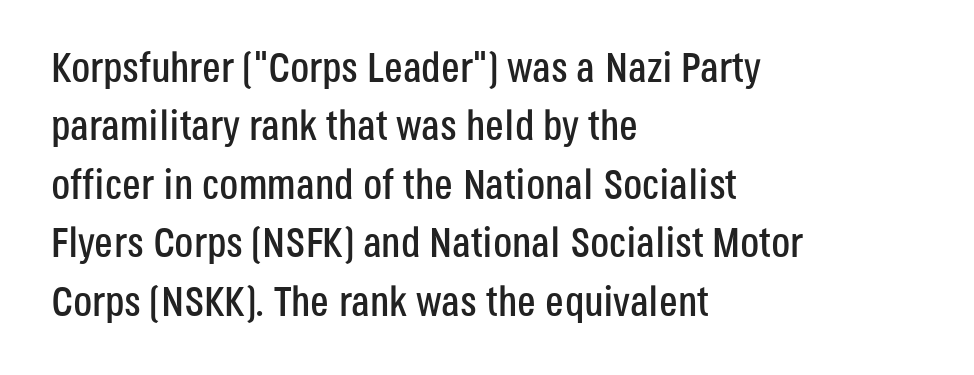
{"serif": "no", "italic": "no", "width": "condensed", "stroke_contrast": "low", "x_height": "large", "monospaced": "no", "underline": "no", "align": "left", "line_spacing": "normal", "line_spacing_ratio": 1.39, "letter_spacing": "normal", "letter_spacing_em": 0.0, "glyph_px": 42}
